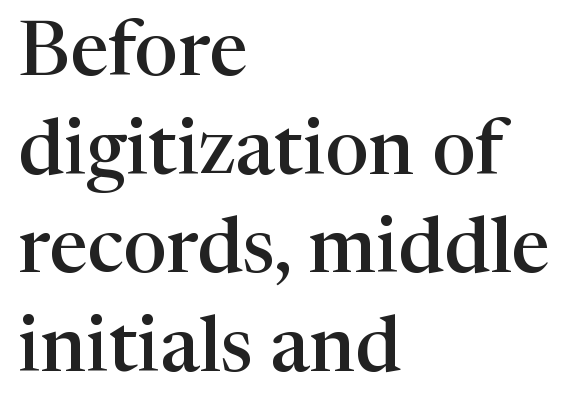
Q: Is the text bold? A: Semi-bold.
Q: Is the text italic (slanted)? A: No, it is upright.
Q: Is the typeface a serif or a sans-serif typeface? A: Serif.
Q: Is the text underlined? A: No.
Q: How is the paragraph aligned? A: Left-aligned.
Q: Is the spacing between letters normal or unusually wide? A: Normal.
Q: Is the spacing between lines tight, normal or loose? A: Normal.
Q: Width (condensed, normal, or wide)? A: Normal.
Q: Stroke contrast? A: High.
Q: x-height? A: Medium.
Q: Monospaced? A: No.
